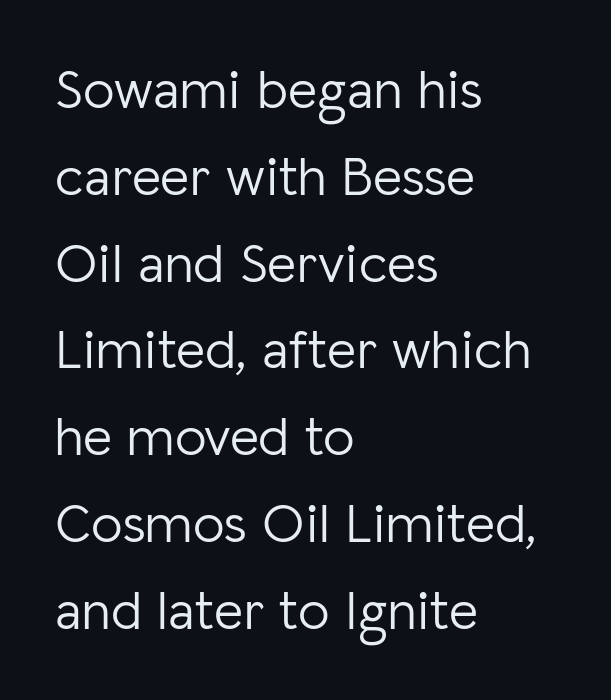
Q: Is the text bold? A: No.
Q: Is the text italic (slanted)? A: No, it is upright.
Q: Is the typeface a serif or a sans-serif typeface? A: Sans-serif.
Q: Is the text underlined? A: No.
Q: How is the paragraph aligned? A: Left-aligned.
Q: Is the spacing between letters normal or unusually wide? A: Normal.
Q: Is the spacing between lines tight, normal or loose? A: Normal.
Q: Width (condensed, normal, or wide)? A: Normal.
Q: Stroke contrast? A: Low.
Q: x-height? A: Medium.
Q: Monospaced? A: No.
